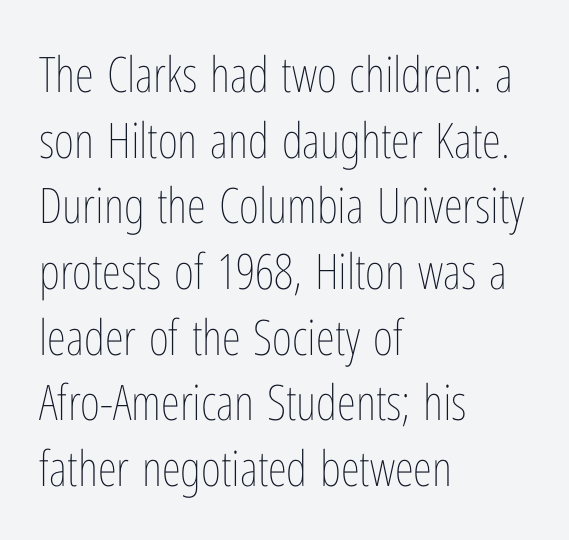
These lines are rendered in a variable-pitch font. This block has exactly the height ordinary leading produces. A roman cut, with each character standing at attention. The face used here is rendered with its standard letterfit.
